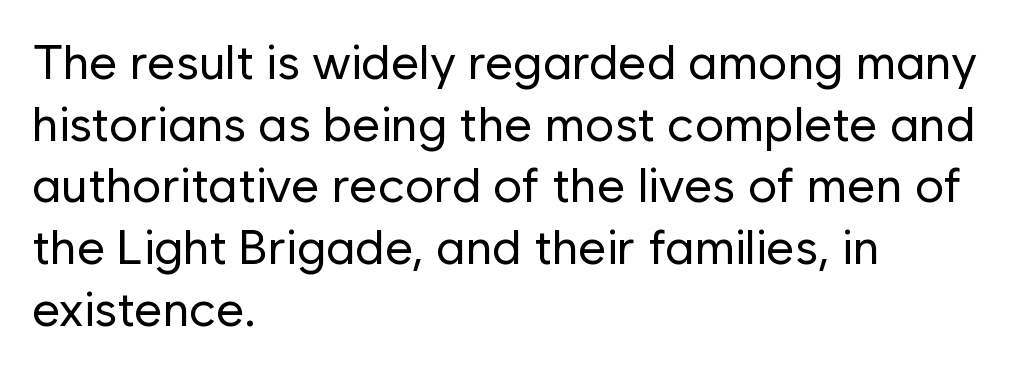
The image shows 49 px regular-weight sans-serif type, upright; set left-aligned, normal line spacing (1.26x), normal letter spacing, not underlined; low stroke contrast and a medium x-height.
